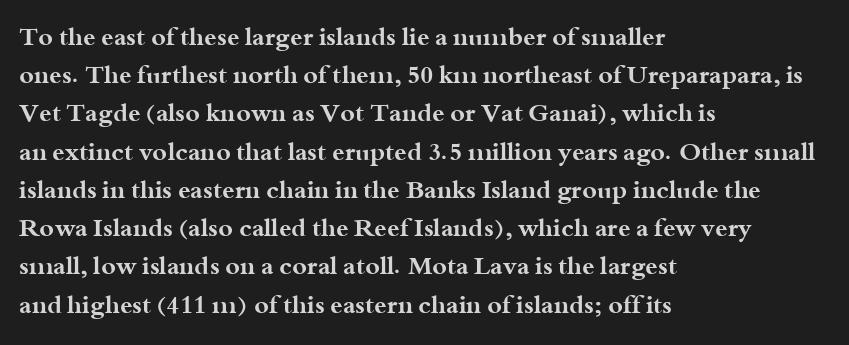
Lines of text with bare space underneath. Quick note: interline space is typical. The line texture is even and compact thanks to regular tracking. The letters stand straight up with perfectly vertical stems. I'd describe the lettering as bold — thick and assertive.
